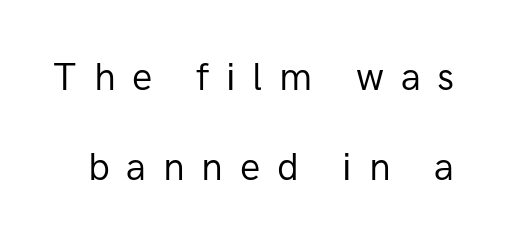
Rendered with straight, roman letterforms. No extra ink here — the face is not bold. Words float on clear page, feet unadorned. This rendering widens character spacing well past its baseline value. The space between consecutive lines is lavish. You could not count columns in this text — the font is proportionally spaced.
